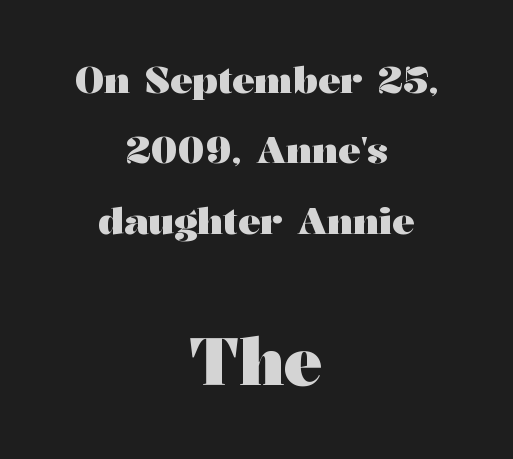
The image shows 65 px heavy, wide serif type, upright; set centered, loose line spacing (1.9x), normal letter spacing, not underlined; the second (bottom) block is 1.76x larger; medium stroke contrast and a medium x-height.
